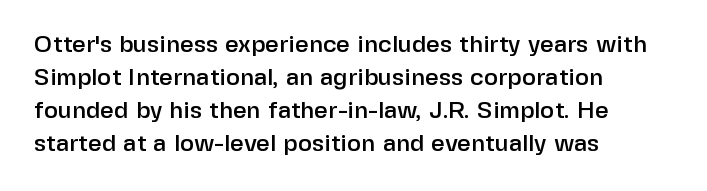
The image shows 24 px text type, upright; set left-aligned, normal line spacing (1.38x), normal letter spacing, not underlined.
